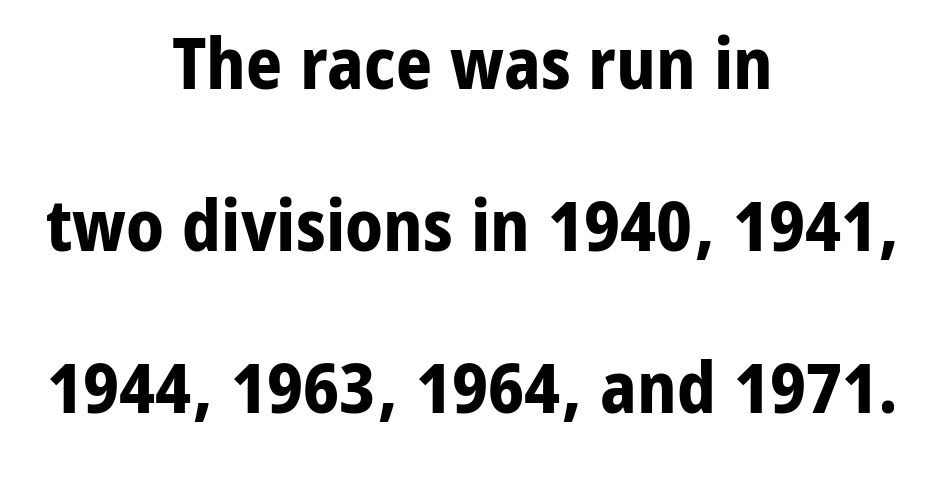
{"serif": "no", "italic": "no", "bold": "yes", "weight": "bold", "width": "normal", "stroke_contrast": "low", "x_height": "medium", "monospaced": "no", "underline": "no", "align": "center", "line_spacing": "loose", "line_spacing_ratio": 2.28, "letter_spacing": "normal", "letter_spacing_em": 0.0, "glyph_px": 71}
